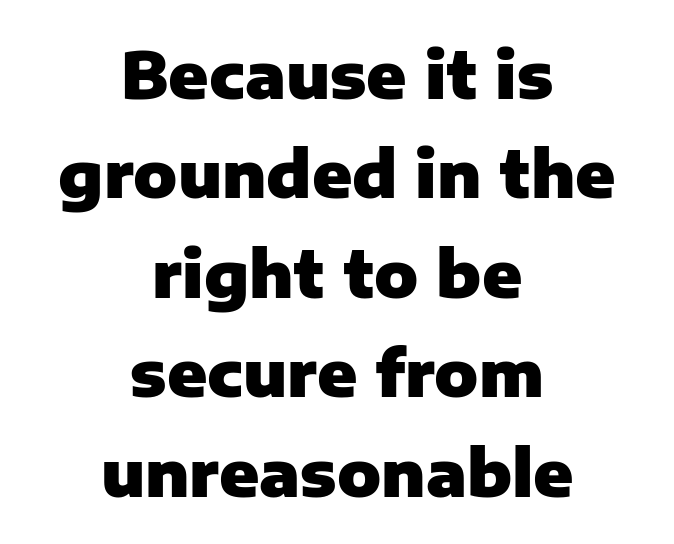
{"serif": "no", "italic": "no", "bold": "yes", "weight": "heavy", "width": "normal", "stroke_contrast": "low", "x_height": "medium", "monospaced": "no", "underline": "no", "align": "center", "line_spacing": "normal", "line_spacing_ratio": 1.53, "letter_spacing": "normal", "letter_spacing_em": 0.0, "glyph_px": 65}
